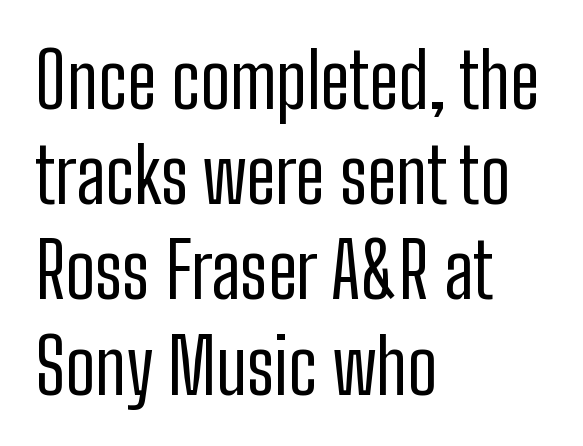
{"serif": "no", "italic": "no", "bold": "no", "weight": "regular", "width": "condensed", "stroke_contrast": "low", "x_height": "medium", "monospaced": "no", "underline": "no", "align": "left", "line_spacing": "normal", "line_spacing_ratio": 1.27, "letter_spacing": "normal", "letter_spacing_em": 0.0, "glyph_px": 75}
